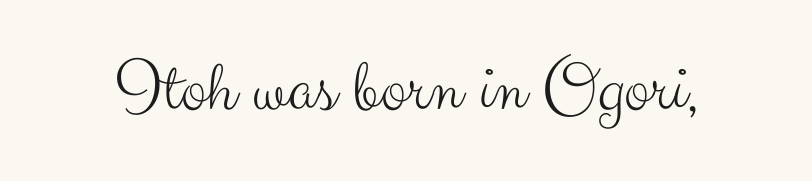
The image shows 77 px light sans-serif type; set normal letter spacing, not underlined; medium stroke contrast and a small x-height.
